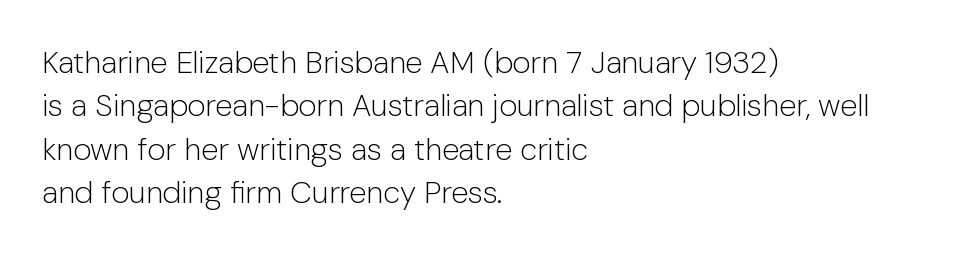
Compared with a centered layout, this one pins lines to the left instead. On a weight scale, this lands at 450 or below. The letters stand upright; this is a roman face. The string is rendered with underlining switched off.
